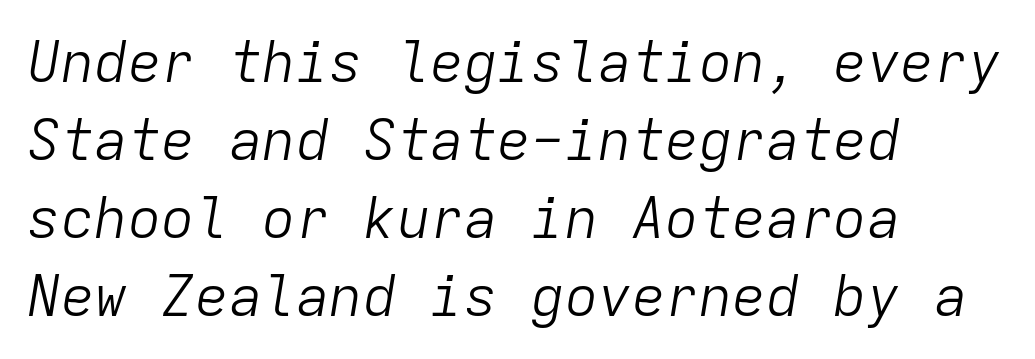
Q: Is the text bold? A: No.
Q: Is the text italic (slanted)? A: Yes, it leans right by about 9 degrees.
Q: Is the text underlined? A: No.
Q: How is the paragraph aligned? A: Left-aligned.
Q: Is the spacing between letters normal or unusually wide? A: Normal.
Q: Is the spacing between lines tight, normal or loose? A: Normal.
Q: Width (condensed, normal, or wide)? A: Normal.
Q: Stroke contrast? A: Low.
Q: x-height? A: Medium.
Q: Monospaced? A: Yes.
